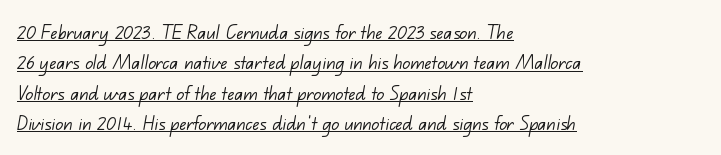
No extra ink here — the face is not bold. This rendering uses left alignment, leaving the right contour irregular. This sample keeps an unexceptional amount of space between lines. Standard letterfit; no display-style spreading of the glyphs. You can see a thin bar hugging the bottom of the glyphs.
